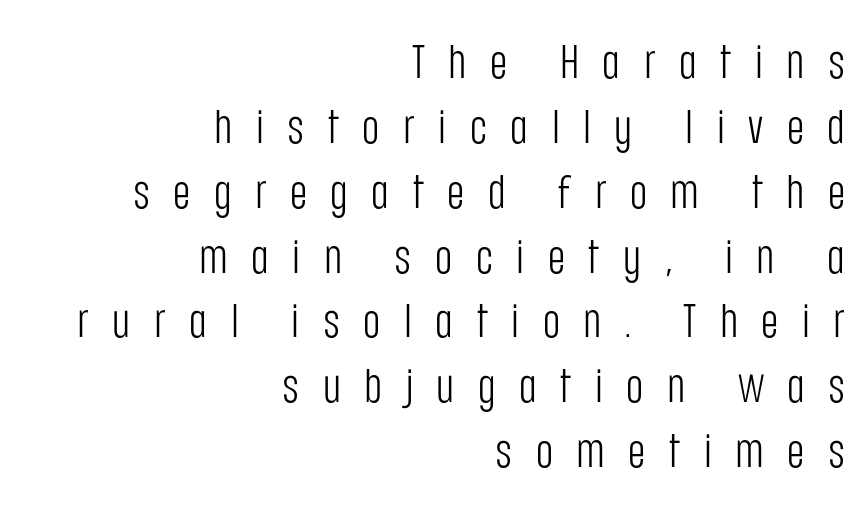
Q: Is the text bold? A: No.
Q: Is the text italic (slanted)? A: No, it is upright.
Q: Is the typeface a serif or a sans-serif typeface? A: Sans-serif.
Q: Is the text underlined? A: No.
Q: How is the paragraph aligned? A: Right-aligned.
Q: Is the spacing between letters normal or unusually wide? A: Unusually wide.
Q: Is the spacing between lines tight, normal or loose? A: Normal.
Q: Width (condensed, normal, or wide)? A: Condensed.
Q: Stroke contrast? A: Low.
Q: x-height? A: Large.
Q: Monospaced? A: No.
